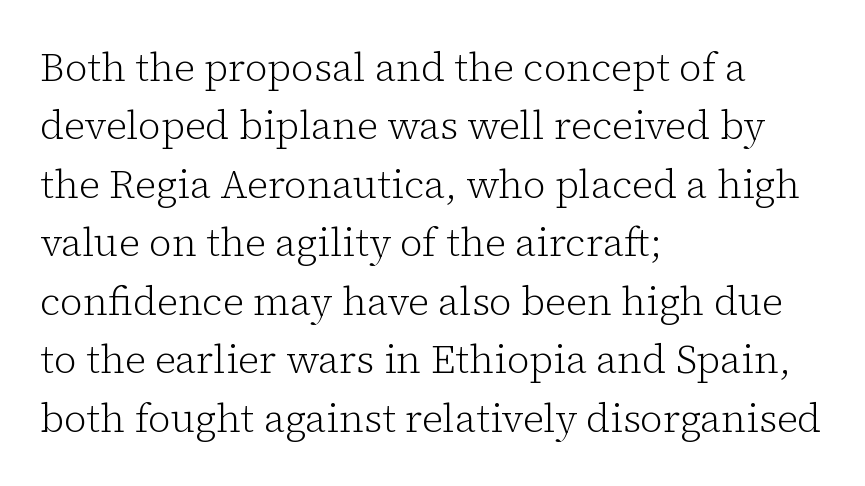
{"serif": "yes", "italic": "no", "bold": "no", "weight": "light", "width": "normal", "stroke_contrast": "low", "x_height": "medium", "monospaced": "no", "underline": "no", "align": "left", "line_spacing": "normal", "line_spacing_ratio": 1.5, "letter_spacing": "normal", "letter_spacing_em": 0.0, "glyph_px": 39}
